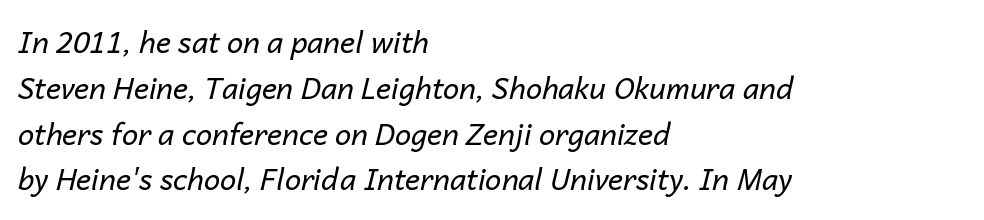
Q: Is the text bold? A: No.
Q: Is the text italic (slanted)? A: Yes, it leans right by about 14 degrees.
Q: Is the text underlined? A: No.
Q: How is the paragraph aligned? A: Left-aligned.
Q: Is the spacing between letters normal or unusually wide? A: Normal.
Q: Is the spacing between lines tight, normal or loose? A: Normal.
Q: Width (condensed, normal, or wide)? A: Normal.
Q: Stroke contrast? A: Low.
Q: x-height? A: Medium.
Q: Monospaced? A: No.
